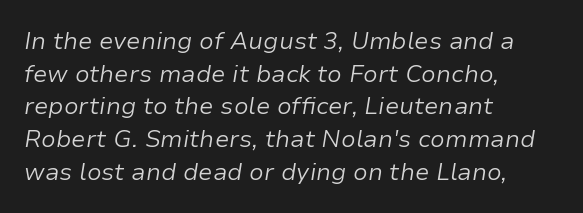
Q: Is the text bold? A: No.
Q: Is the text italic (slanted)? A: Yes, it leans right by about 9 degrees.
Q: Is the text underlined? A: No.
Q: How is the paragraph aligned? A: Left-aligned.
Q: Is the spacing between letters normal or unusually wide? A: Normal.
Q: Is the spacing between lines tight, normal or loose? A: Normal.
